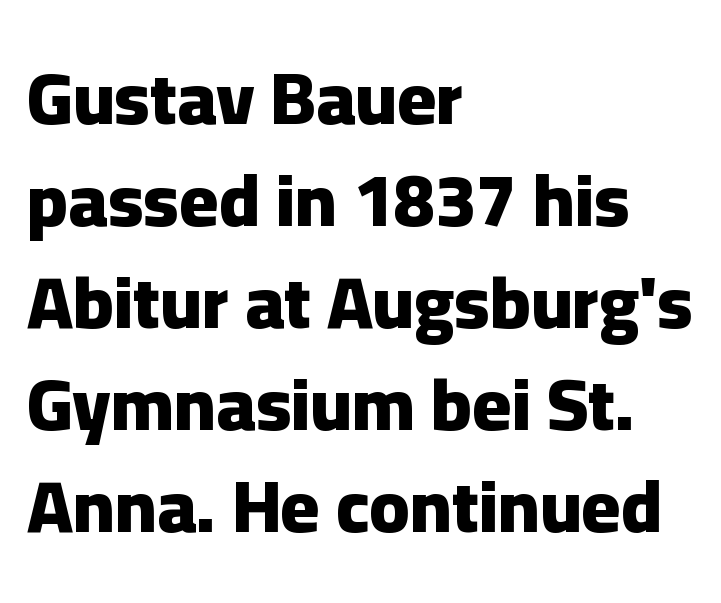
The face used here is proportionally spaced, like ordinary book or web type. Alignment: flush left. How are the letters spaced? Ordinarily, with no added tracking. Vertical strokes here are truly vertical. Vertically, the passage feels balanced, rows spaced as you'd expect.
